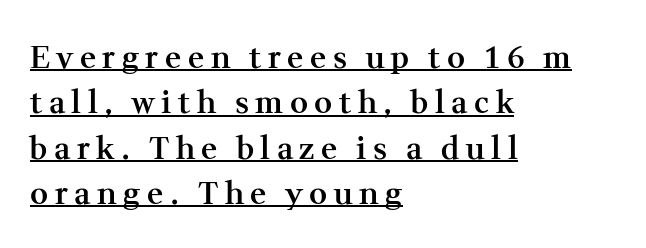
A rule runs beneath these lines of type. Reading down the column, the eye jumps a familiar distance to each next line. This sample is left-justified, so line endings fall wherever the words run out. Unlike a clean sans, this face finishes its strokes with serifs. Observe the wide spacing: letters keep a clear distance from each other. Think of a printed novel: that variable character pitch is what you see here.
